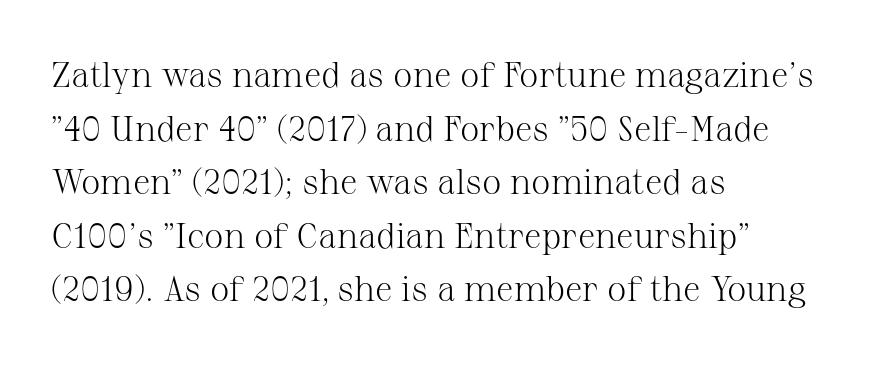
Q: Is the text bold? A: No.
Q: Is the text italic (slanted)? A: No, it is upright.
Q: Is the typeface a serif or a sans-serif typeface? A: Serif.
Q: Is the text underlined? A: No.
Q: How is the paragraph aligned? A: Left-aligned.
Q: Is the spacing between letters normal or unusually wide? A: Normal.
Q: Is the spacing between lines tight, normal or loose? A: Normal.
Q: Width (condensed, normal, or wide)? A: Normal.
Q: Stroke contrast? A: Medium.
Q: x-height? A: Medium.
Q: Monospaced? A: No.
